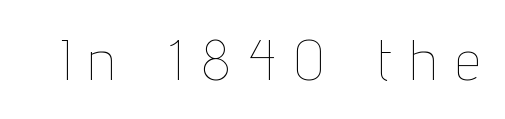
The image shows 57 px thin, condensed type, upright; set unusually wide letter spacing (+0.35 em), not underlined; low stroke contrast and a medium x-height.
